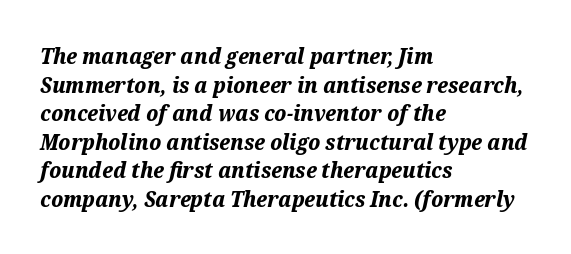
{"italic": "yes", "lean": "right", "slant_degrees": 12, "bold": "yes", "underline": "no", "align": "left", "line_spacing": "normal", "line_spacing_ratio": 1.3, "letter_spacing": "normal", "letter_spacing_em": 0.0, "glyph_px": 22}
